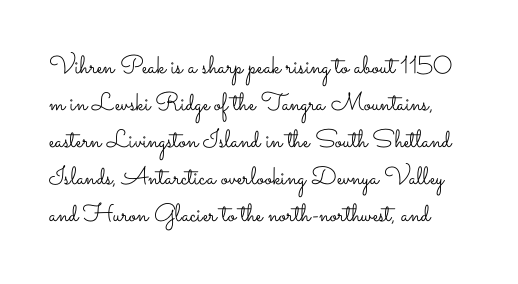
The image shows 25 px text type; set normal line spacing (1.48x), normal letter spacing, not underlined.
